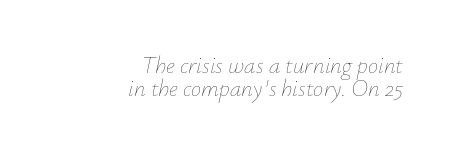
{"italic": "yes", "lean": "right", "slant_degrees": 12, "bold": "no", "underline": "no", "align": "right", "line_spacing": "tight", "line_spacing_ratio": 1.02, "letter_spacing": "normal", "letter_spacing_em": 0.0, "glyph_px": 23}
